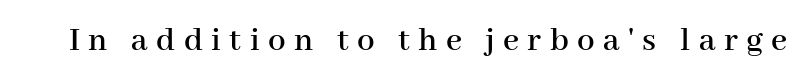
{"serif": "yes", "italic": "no", "width": "normal", "stroke_contrast": "high", "x_height": "medium", "monospaced": "no", "underline": "no", "letter_spacing": "wide", "letter_spacing_em": 0.24, "glyph_px": 35}
